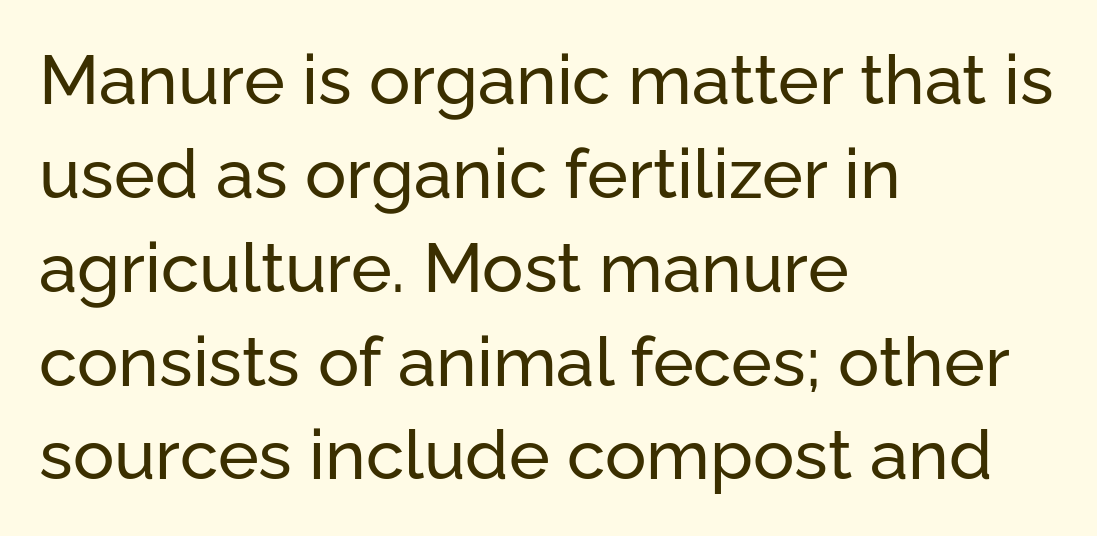
Q: Is the text italic (slanted)? A: No, it is upright.
Q: Is the typeface a serif or a sans-serif typeface? A: Sans-serif.
Q: Is the text underlined? A: No.
Q: How is the paragraph aligned? A: Left-aligned.
Q: Is the spacing between letters normal or unusually wide? A: Normal.
Q: Is the spacing between lines tight, normal or loose? A: Normal.
Q: Width (condensed, normal, or wide)? A: Normal.
Q: Stroke contrast? A: Low.
Q: x-height? A: Medium.
Q: Monospaced? A: No.
